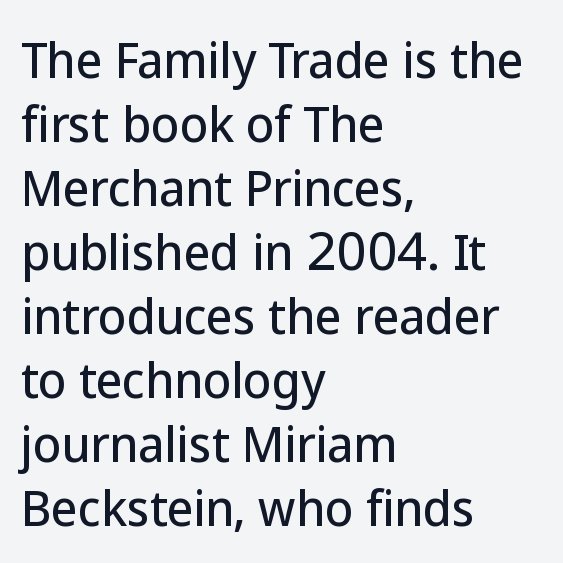
The image shows 46 px sans-serif type, upright; set left-aligned, normal line spacing (1.39x), normal letter spacing, not underlined; low stroke contrast and a medium x-height.
